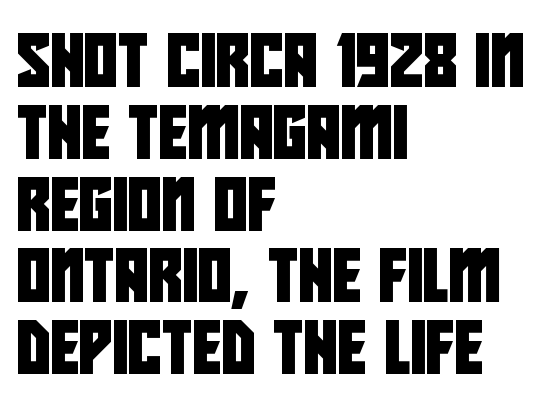
The image shows 52 px condensed sans-serif type; set left-aligned, normal line spacing (1.38x), normal letter spacing, not underlined; low stroke contrast and a large x-height.
